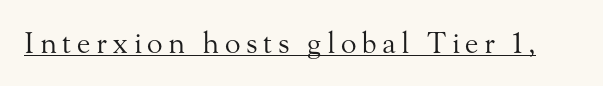
Q: Is the text bold? A: No.
Q: Is the text italic (slanted)? A: No, it is upright.
Q: Is the typeface a serif or a sans-serif typeface? A: Serif.
Q: Is the text underlined? A: Yes.
Q: Width (condensed, normal, or wide)? A: Normal.
Q: Stroke contrast? A: Medium.
Q: x-height? A: Small.
Q: Monospaced? A: No.
